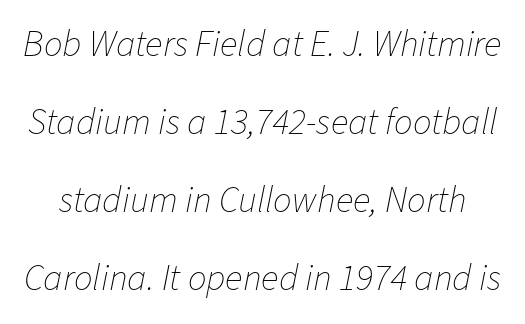
The image shows 37 px thin type, italic (leaning right); set loose line spacing (2.11x), normal letter spacing, not underlined; low stroke contrast and a medium x-height.
